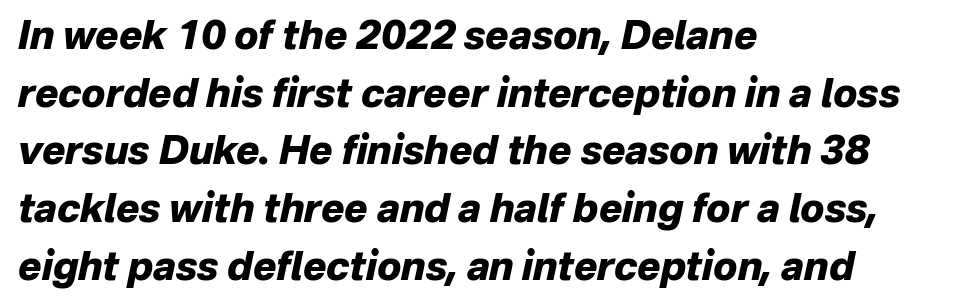
The image shows 39 px heavy type, italic (leaning right); set left-aligned, normal line spacing (1.48x), normal letter spacing, not underlined; low stroke contrast and a medium x-height.
